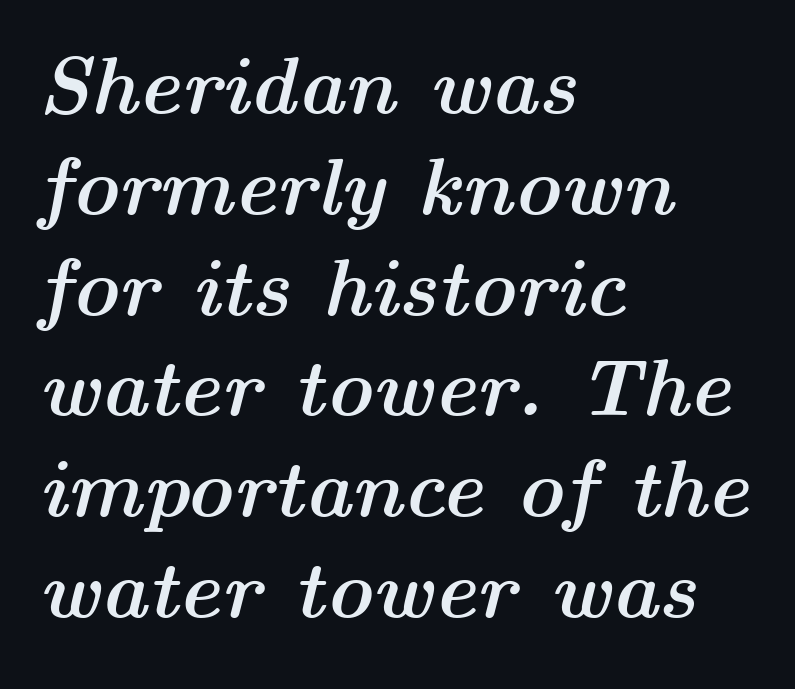
Q: Is the text bold? A: Yes.
Q: Is the text italic (slanted)? A: Yes, it leans right by about 14 degrees.
Q: Is the text underlined? A: No.
Q: How is the paragraph aligned? A: Left-aligned.
Q: Is the spacing between letters normal or unusually wide? A: Normal.
Q: Is the spacing between lines tight, normal or loose? A: Normal.
Q: Width (condensed, normal, or wide)? A: Wide.
Q: Stroke contrast? A: Medium.
Q: x-height? A: Medium.
Q: Monospaced? A: No.
